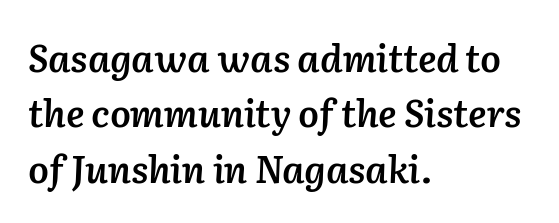
Q: Is the text bold? A: Semi-bold.
Q: Is the text italic (slanted)? A: Yes, it leans right by about 2 degrees.
Q: Is the text underlined? A: No.
Q: How is the paragraph aligned? A: Left-aligned.
Q: Is the spacing between letters normal or unusually wide? A: Normal.
Q: Is the spacing between lines tight, normal or loose? A: Normal.
Q: Width (condensed, normal, or wide)? A: Normal.
Q: Stroke contrast? A: Low.
Q: x-height? A: Medium.
Q: Monospaced? A: No.
